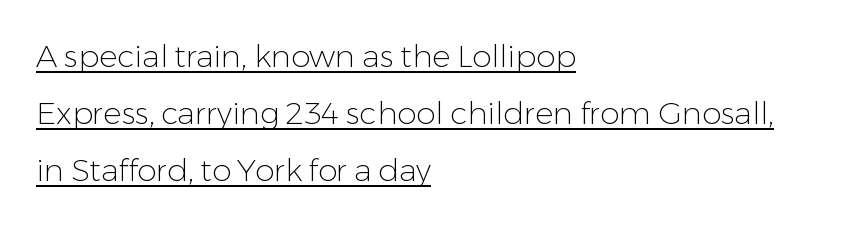
Q: Is the text bold? A: No.
Q: Is the text italic (slanted)? A: No, it is upright.
Q: Is the typeface a serif or a sans-serif typeface? A: Sans-serif.
Q: Is the text underlined? A: Yes.
Q: How is the paragraph aligned? A: Left-aligned.
Q: Is the spacing between letters normal or unusually wide? A: Normal.
Q: Width (condensed, normal, or wide)? A: Normal.
Q: Stroke contrast? A: Low.
Q: x-height? A: Medium.
Q: Monospaced? A: No.
